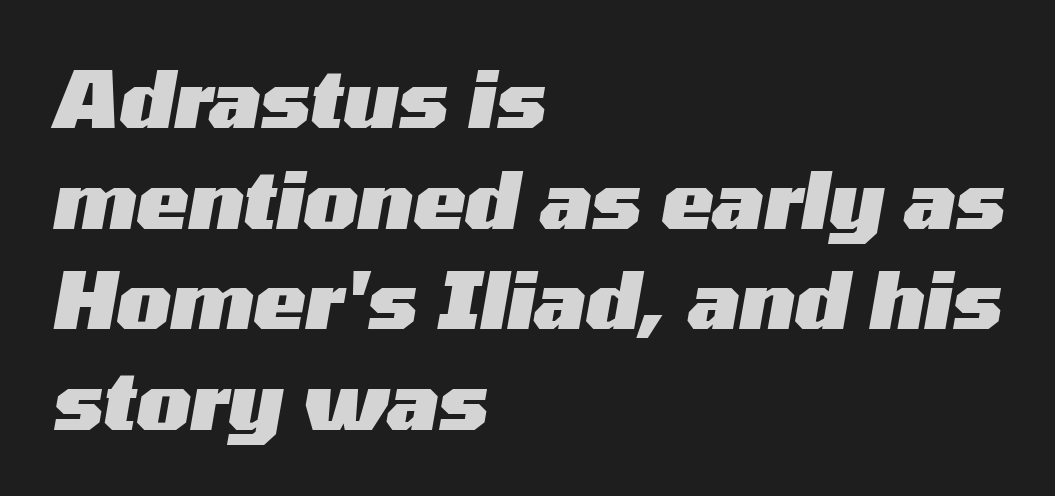
The image shows 78 px heavy, wide type, italic (leaning right); set left-aligned, normal line spacing (1.29x), normal letter spacing, not underlined; medium stroke contrast and a medium x-height.
